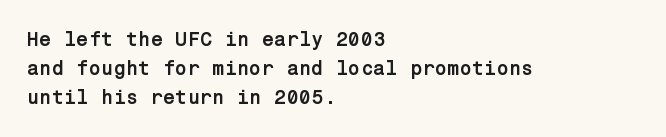
Q: Is the text bold? A: Yes.
Q: Is the text italic (slanted)? A: No, it is upright.
Q: Is the text underlined? A: No.
Q: How is the paragraph aligned? A: Left-aligned.
Q: Is the spacing between letters normal or unusually wide? A: Normal.
Q: Is the spacing between lines tight, normal or loose? A: Normal.
